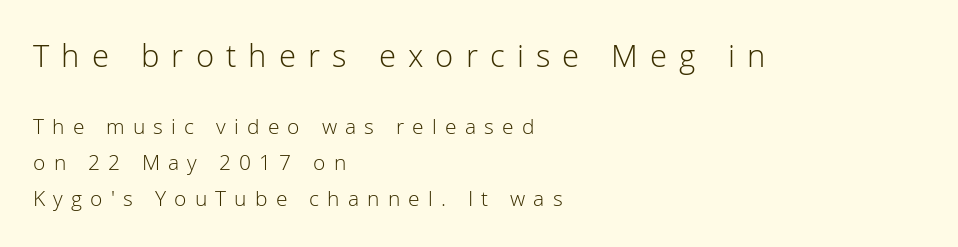
Q: Is the text bold? A: No.
Q: Is the text italic (slanted)? A: No, it is upright.
Q: Is the typeface a serif or a sans-serif typeface? A: Sans-serif.
Q: Is the text underlined? A: No.
Q: How is the paragraph aligned? A: Left-aligned.
Q: Is the spacing between letters normal or unusually wide? A: Unusually wide.
Q: Which block of text is set in a larger size, the first (top) or the second (bottom)? A: The first (top) one.
Q: Width (condensed, normal, or wide)? A: Normal.
Q: Stroke contrast? A: Low.
Q: x-height? A: Medium.
Q: Monospaced? A: No.
